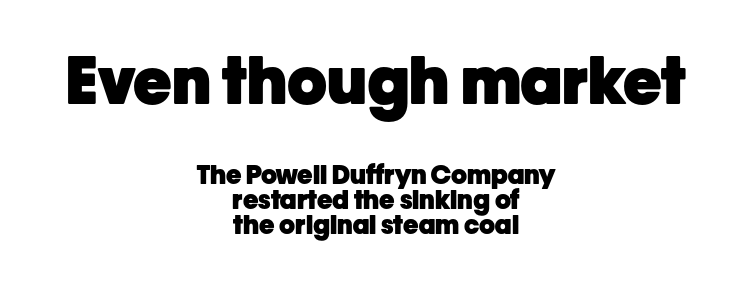
{"serif": "no", "italic": "no", "bold": "yes", "weight": "heavy", "width": "normal", "stroke_contrast": "low", "x_height": "medium", "monospaced": "no", "underline": "no", "align": "center", "line_spacing": "tight", "line_spacing_ratio": 0.96, "letter_spacing": "normal", "letter_spacing_em": 0.0, "larger_block": "first", "size_ratio": 2.5, "glyph_px": 65}
